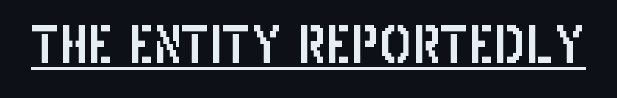
{"serif": "no", "italic": "no", "width": "condensed", "stroke_contrast": "low", "x_height": "large", "monospaced": "no", "underline": "yes", "letter_spacing": "normal", "letter_spacing_em": 0.0, "glyph_px": 50}
